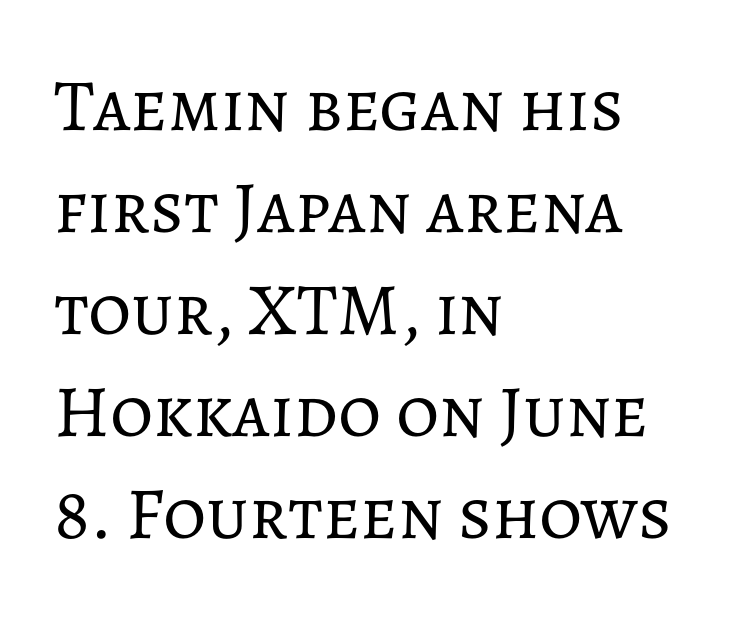
The image shows 74 px regular-weight type, upright; set left-aligned, normal line spacing (1.38x), normal letter spacing, not underlined; low stroke contrast and a medium x-height.
